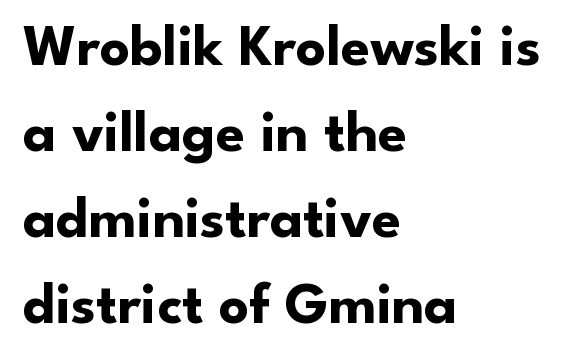
Q: Is the text bold? A: Yes.
Q: Is the text italic (slanted)? A: No, it is upright.
Q: Is the typeface a serif or a sans-serif typeface? A: Sans-serif.
Q: Is the text underlined? A: No.
Q: How is the paragraph aligned? A: Left-aligned.
Q: Is the spacing between letters normal or unusually wide? A: Normal.
Q: Is the spacing between lines tight, normal or loose? A: Normal.
Q: Width (condensed, normal, or wide)? A: Normal.
Q: Stroke contrast? A: Low.
Q: x-height? A: Small.
Q: Monospaced? A: No.
